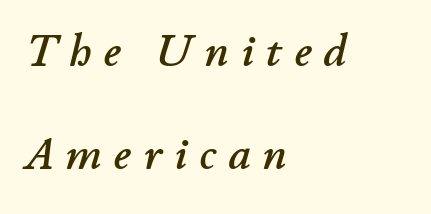
The image shows 45 px text type, italic (leaning right); set left-aligned, loose line spacing (2.29x), unusually wide letter spacing (+0.27 em), not underlined; low stroke contrast and a small x-height.
